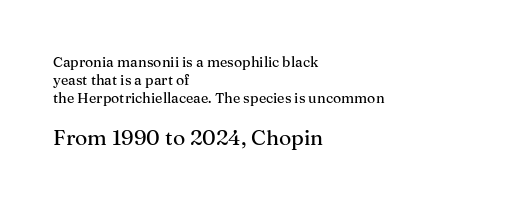
Descenders are the only things crossing below the line. The passage shown begins with its smaller block and ends with its larger one. The letters stand straight up with perfectly vertical stems. Horizontal alignment here is leftward, the default for most running prose.
